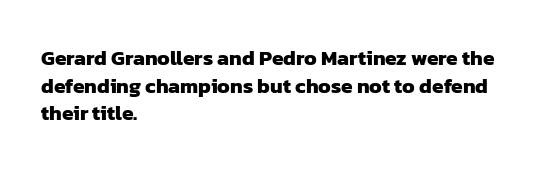
Q: Is the text bold? A: Yes.
Q: Is the text underlined? A: No.
Q: How is the paragraph aligned? A: Left-aligned.
Q: Is the spacing between letters normal or unusually wide? A: Normal.
Q: Is the spacing between lines tight, normal or loose? A: Normal.
